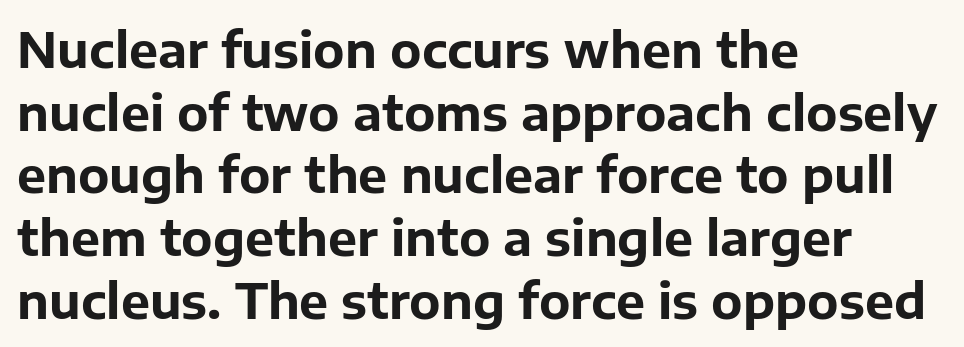
Q: Is the text bold? A: Yes.
Q: Is the text italic (slanted)? A: No, it is upright.
Q: Is the typeface a serif or a sans-serif typeface? A: Sans-serif.
Q: Is the text underlined? A: No.
Q: How is the paragraph aligned? A: Left-aligned.
Q: Is the spacing between letters normal or unusually wide? A: Normal.
Q: Is the spacing between lines tight, normal or loose? A: Normal.
Q: Width (condensed, normal, or wide)? A: Normal.
Q: Stroke contrast? A: Low.
Q: x-height? A: Medium.
Q: Monospaced? A: No.
